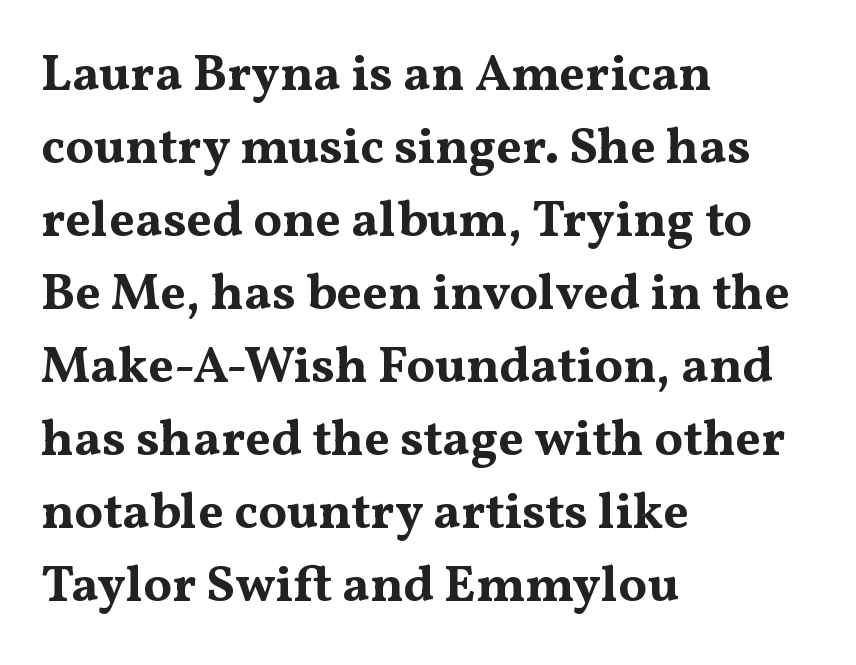
Q: Is the text bold? A: Yes.
Q: Is the text italic (slanted)? A: No, it is upright.
Q: Is the typeface a serif or a sans-serif typeface? A: Serif.
Q: Is the text underlined? A: No.
Q: How is the paragraph aligned? A: Left-aligned.
Q: Is the spacing between letters normal or unusually wide? A: Normal.
Q: Is the spacing between lines tight, normal or loose? A: Normal.
Q: Width (condensed, normal, or wide)? A: Wide.
Q: Stroke contrast? A: Medium.
Q: x-height? A: Medium.
Q: Monospaced? A: No.
